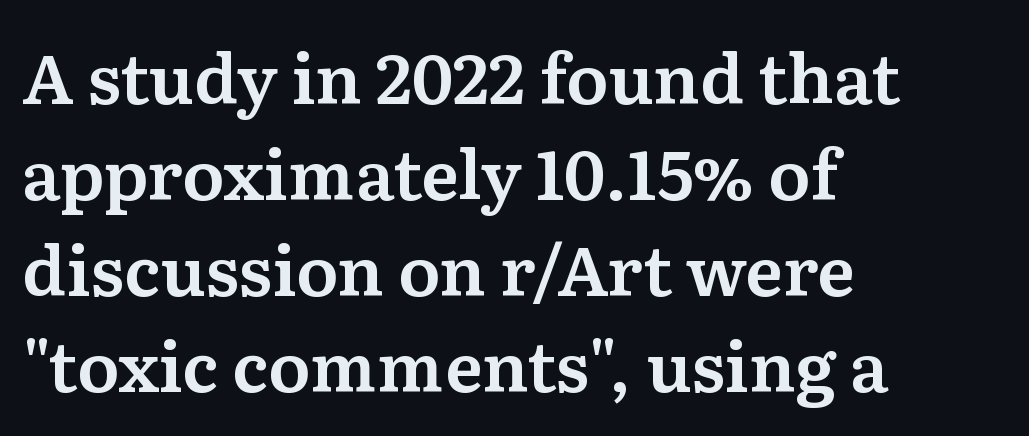
{"serif": "yes", "italic": "no", "width": "normal", "stroke_contrast": "medium", "x_height": "medium", "monospaced": "no", "underline": "no", "align": "left", "line_spacing": "normal", "line_spacing_ratio": 1.39, "letter_spacing": "normal", "letter_spacing_em": 0.0, "glyph_px": 69}
